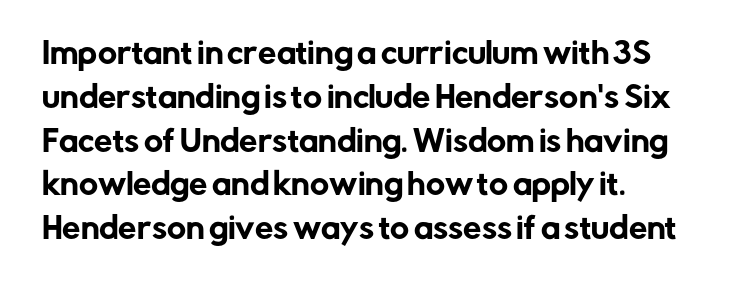
The image shows 29 px sans-serif type, upright; set normal line spacing (1.51x), normal letter spacing, not underlined; low stroke contrast and a medium x-height.
